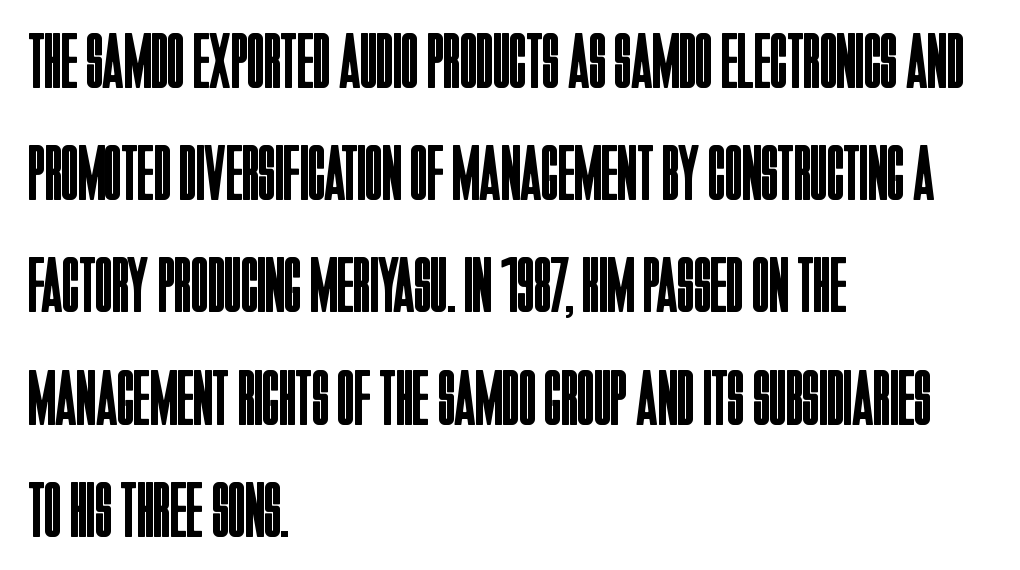
Q: Is the text bold? A: No.
Q: Is the text italic (slanted)? A: No, it is upright.
Q: Is the typeface a serif or a sans-serif typeface? A: Sans-serif.
Q: Is the text underlined? A: No.
Q: How is the paragraph aligned? A: Left-aligned.
Q: Is the spacing between letters normal or unusually wide? A: Normal.
Q: Is the spacing between lines tight, normal or loose? A: Normal.
Q: Width (condensed, normal, or wide)? A: Condensed.
Q: Stroke contrast? A: Low.
Q: x-height? A: Large.
Q: Monospaced? A: No.
